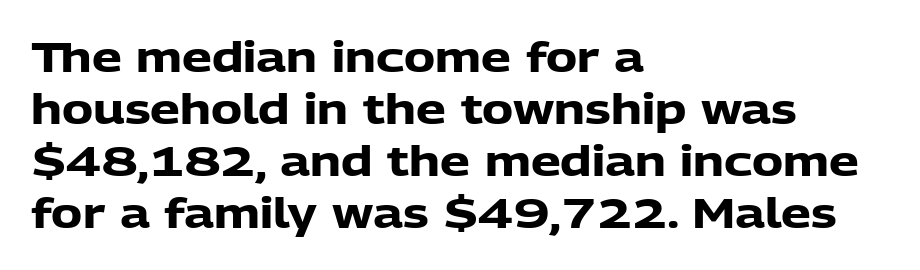
Each letter keeps its own natural width here, so spacing adapts to shape. The space directly below the letters is spotless. Nope, not italic — everything's standing straight. This is sans-serif lettering, the kind often seen on screens and signage. Is the type bold? Yes — the strokes are clearly thick and heavy.
